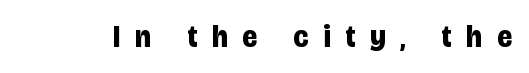
The image shows 32 px bold, condensed sans-serif type, upright; set unusually wide letter spacing (+0.47 em), not underlined; low stroke contrast and a large x-height.
